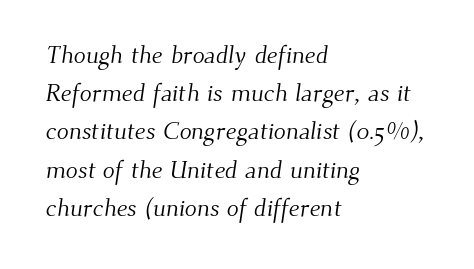
Q: Is the text bold? A: No.
Q: Is the text underlined? A: No.
Q: How is the paragraph aligned? A: Left-aligned.
Q: Is the spacing between letters normal or unusually wide? A: Normal.
Q: Is the spacing between lines tight, normal or loose? A: Normal.
